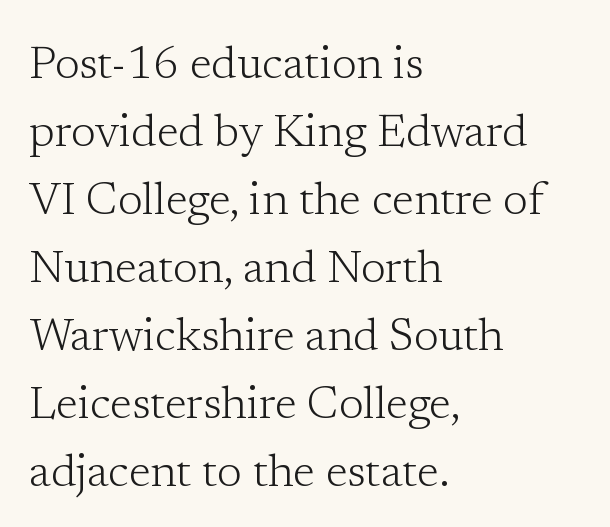
The image shows 45 px light serif type, upright; set left-aligned, normal line spacing (1.51x), normal letter spacing, not underlined; low stroke contrast and a medium x-height.
